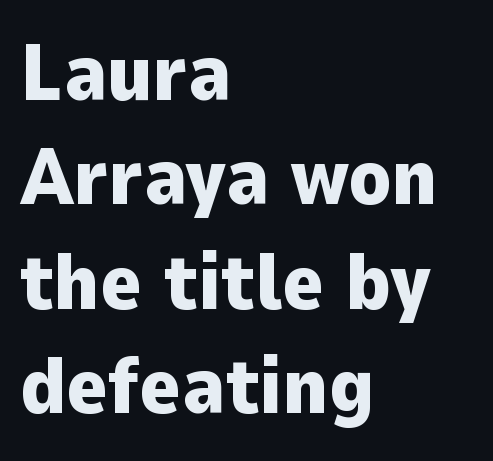
The image shows 79 px heavy sans-serif type, upright; set left-aligned, normal line spacing (1.32x), normal letter spacing, not underlined; low stroke contrast and a medium x-height.
